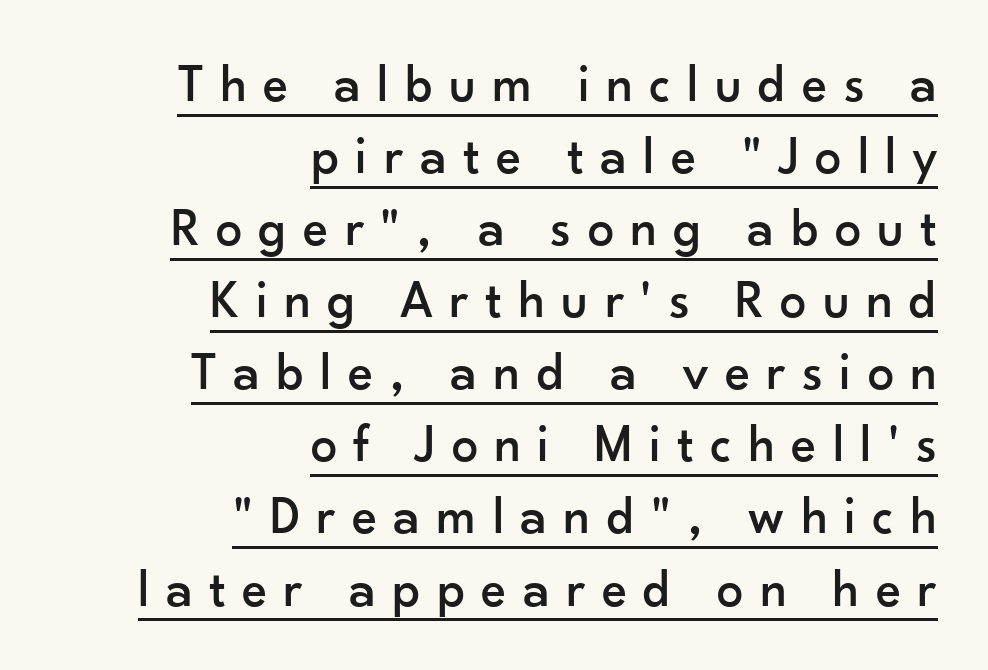
The image shows 53 px sans-serif type, upright; set right-aligned, normal line spacing (1.36x), unusually wide letter spacing (+0.31 em), underlined; low stroke contrast and a small x-height.
